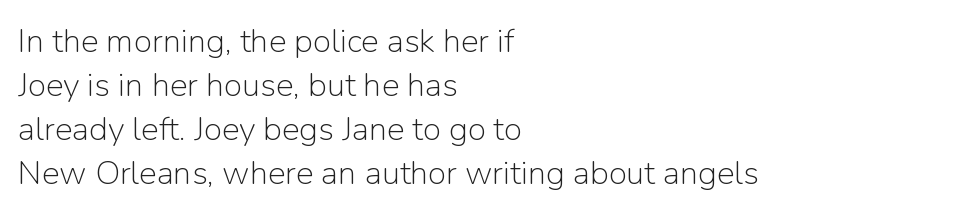
Q: Is the text bold? A: No.
Q: Is the text italic (slanted)? A: No, it is upright.
Q: Is the typeface a serif or a sans-serif typeface? A: Sans-serif.
Q: Is the text underlined? A: No.
Q: How is the paragraph aligned? A: Left-aligned.
Q: Is the spacing between letters normal or unusually wide? A: Normal.
Q: Is the spacing between lines tight, normal or loose? A: Normal.
Q: Width (condensed, normal, or wide)? A: Normal.
Q: Stroke contrast? A: Low.
Q: x-height? A: Medium.
Q: Monospaced? A: No.
